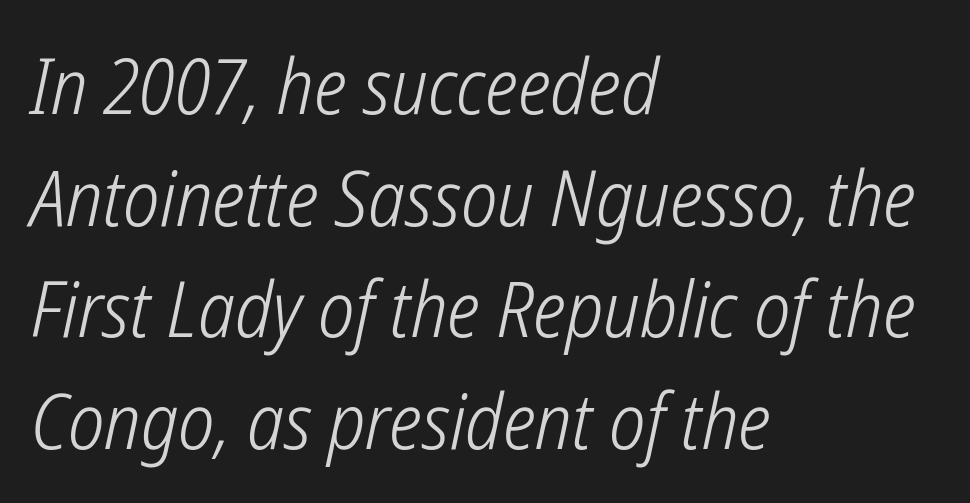
The block of text has a typical density, with ordinary space between rows. Unmarked baselines from the first word to the last. Caption: face not bold, strokes unweighted. Observe the absence of serifs on each vertical stroke in this sample.
